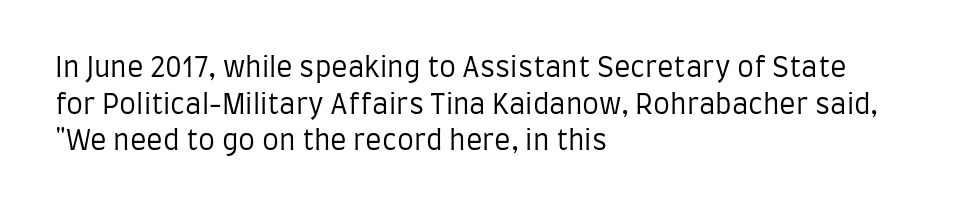
{"italic": "no", "bold": "no", "underline": "no", "align": "left", "line_spacing": "normal", "line_spacing_ratio": 1.36, "letter_spacing": "normal", "letter_spacing_em": 0.0, "glyph_px": 27}
